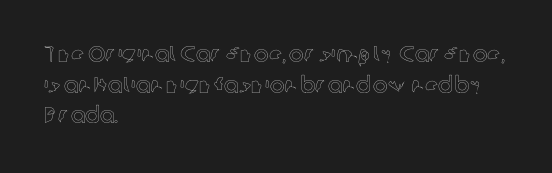
{"italic": "no", "underline": "no", "align": "left", "line_spacing": "normal", "line_spacing_ratio": 1.39, "letter_spacing": "normal", "letter_spacing_em": 0.0, "glyph_px": 22}
